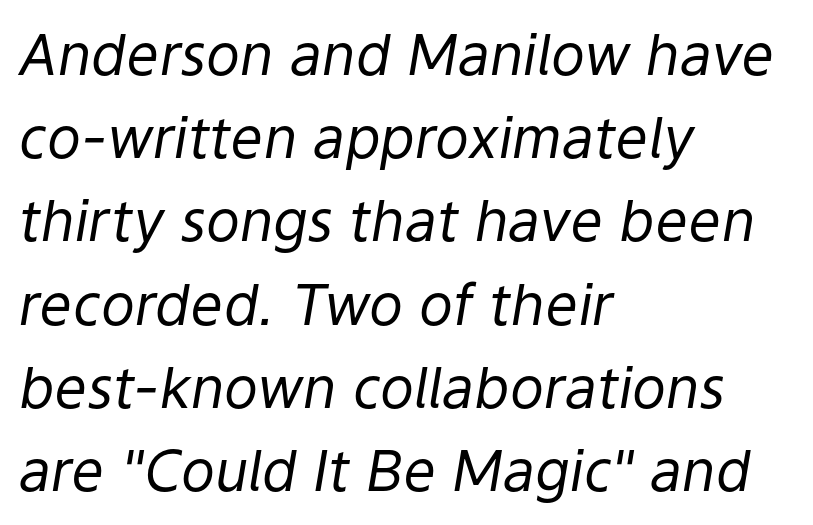
{"italic": "yes", "lean": "right", "slant_degrees": 9, "bold": "no", "weight": "regular", "width": "normal", "stroke_contrast": "low", "x_height": "medium", "monospaced": "no", "underline": "no", "align": "left", "line_spacing": "normal", "line_spacing_ratio": 1.46, "letter_spacing": "normal", "letter_spacing_em": 0.0, "glyph_px": 57}
